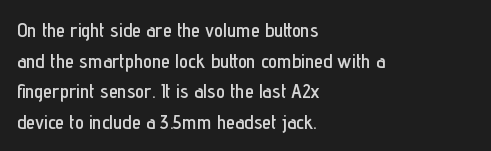
Q: Is the text italic (slanted)? A: No, it is upright.
Q: Is the text underlined? A: No.
Q: How is the paragraph aligned? A: Left-aligned.
Q: Is the spacing between letters normal or unusually wide? A: Normal.
Q: Is the spacing between lines tight, normal or loose? A: Normal.
